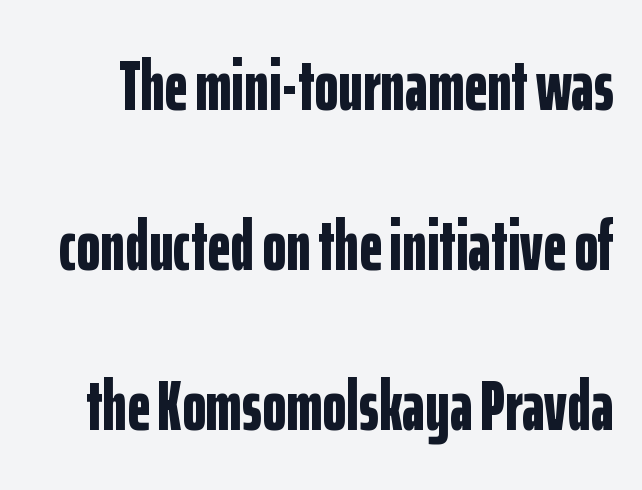
Q: Is the text bold? A: Yes.
Q: Is the text italic (slanted)? A: No, it is upright.
Q: Is the typeface a serif or a sans-serif typeface? A: Sans-serif.
Q: Is the text underlined? A: No.
Q: Is the spacing between letters normal or unusually wide? A: Normal.
Q: Is the spacing between lines tight, normal or loose? A: Loose.
Q: Width (condensed, normal, or wide)? A: Condensed.
Q: Stroke contrast? A: Low.
Q: x-height? A: Medium.
Q: Monospaced? A: No.
